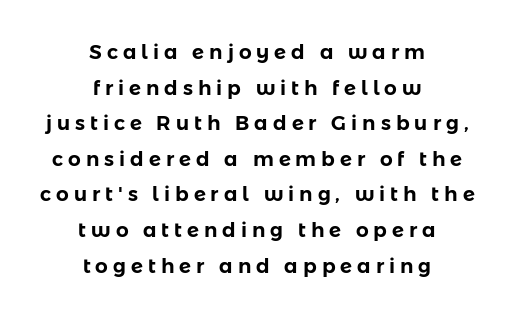
{"italic": "no", "underline": "no", "align": "center", "line_spacing_ratio": 1.78, "letter_spacing": "wide", "letter_spacing_em": 0.25, "glyph_px": 20}
